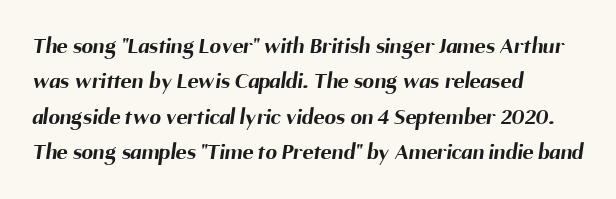
{"bold": "yes", "underline": "no", "align": "left", "line_spacing": "normal", "line_spacing_ratio": 1.54, "letter_spacing": "normal", "letter_spacing_em": 0.0, "glyph_px": 23}
